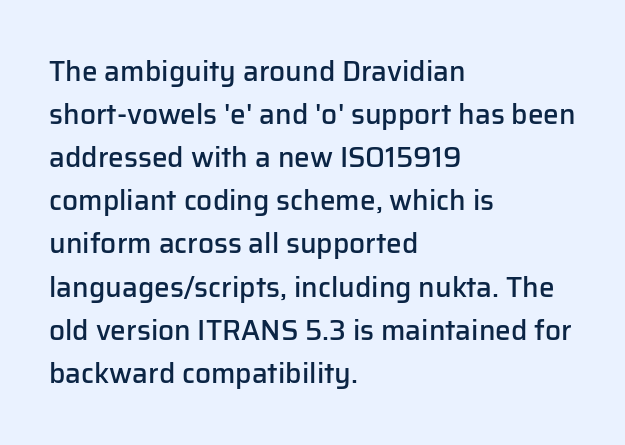
The image shows 28 px semibold sans-serif type, upright; set left-aligned, normal line spacing (1.54x), normal letter spacing, not underlined; low stroke contrast and a medium x-height.
